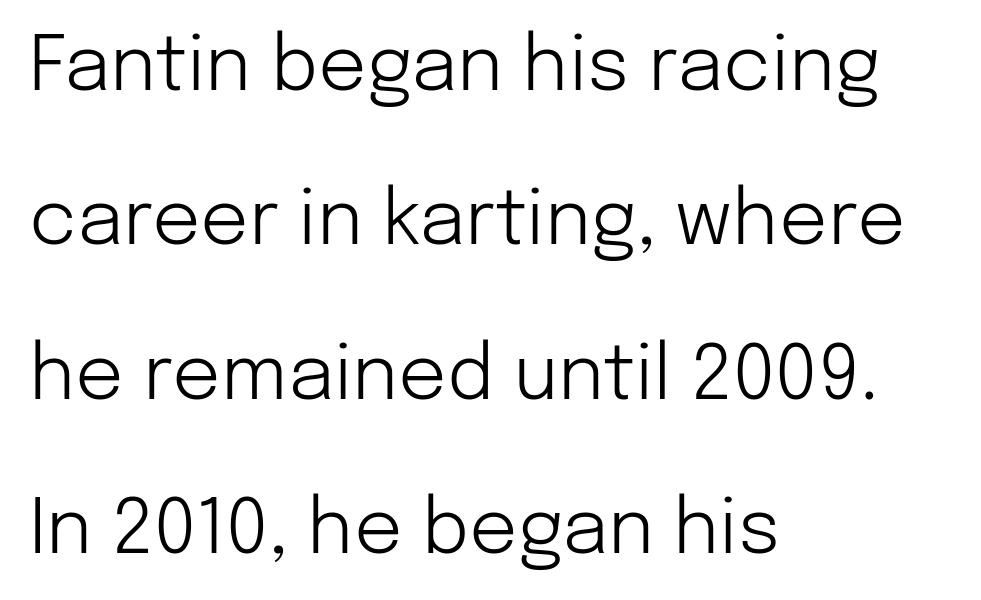
The image shows 76 px light sans-serif type, upright; set left-aligned, loose line spacing (2.03x), normal letter spacing, not underlined; low stroke contrast and a medium x-height.
